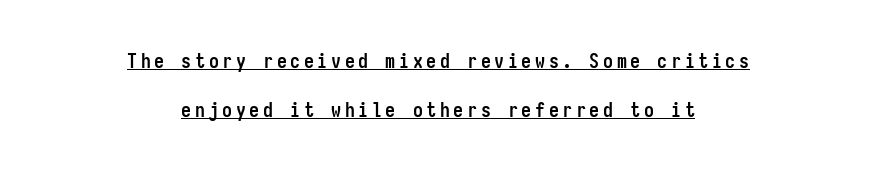
The typesetter chose a symmetrical, centered arrangement here. In designer terms, the underline attribute is active on this setting. The rendering uses a large line-height, opening up the rows. Posture: straight, roman, zero tilt. Pretty heavy lettering here — definitely bold.
